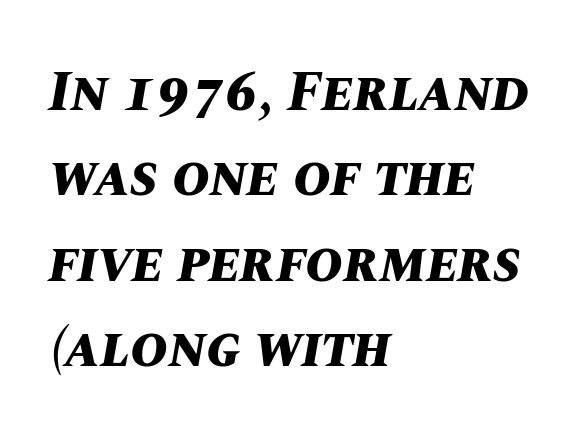
{"italic": "yes", "lean": "right", "slant_degrees": 10, "bold": "yes", "weight": "bold", "width": "normal", "stroke_contrast": "medium", "x_height": "large", "monospaced": "no", "underline": "no", "align": "left", "line_spacing": "normal", "line_spacing_ratio": 1.5, "letter_spacing": "normal", "letter_spacing_em": 0.0, "glyph_px": 57}
